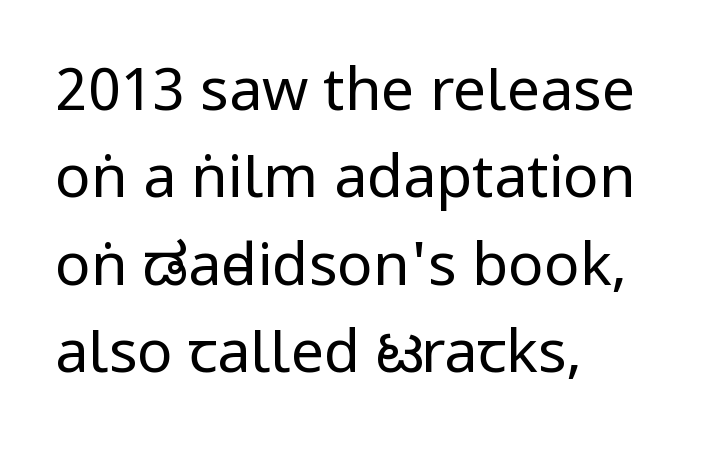
The image shows 59 px regular-weight, condensed sans-serif type, upright; set left-aligned, normal line spacing (1.48x), normal letter spacing, not underlined; low stroke contrast and a large x-height.
